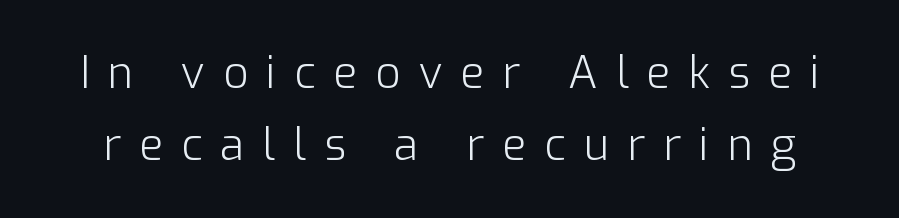
The image shows 44 px light sans-serif type, upright; set normal line spacing (1.63x), unusually wide letter spacing (+0.41 em), not underlined; low stroke contrast and a medium x-height.
